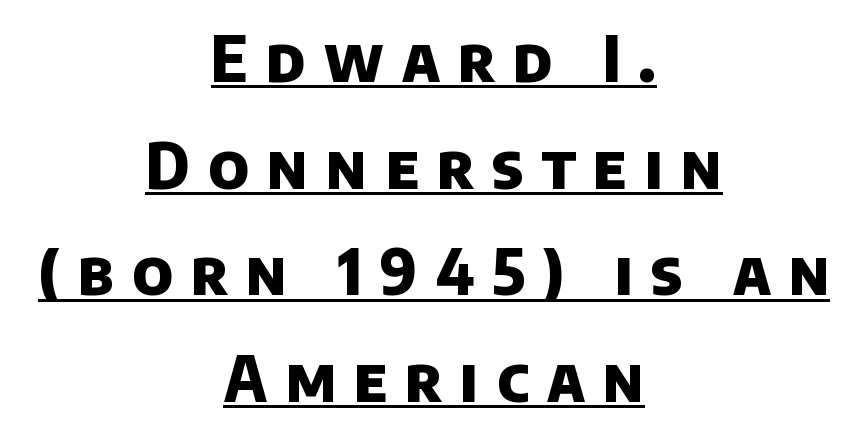
{"serif": "no", "bold": "yes", "weight": "heavy", "width": "normal", "stroke_contrast": "low", "x_height": "large", "monospaced": "no", "underline": "yes", "align": "center", "line_spacing_ratio": 1.72, "letter_spacing": "wide", "letter_spacing_em": 0.29, "glyph_px": 62}
